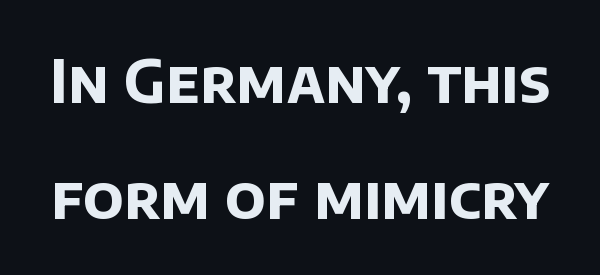
Q: Is the text bold? A: Yes.
Q: Is the typeface a serif or a sans-serif typeface? A: Sans-serif.
Q: Is the text underlined? A: No.
Q: Is the spacing between letters normal or unusually wide? A: Normal.
Q: Is the spacing between lines tight, normal or loose? A: Loose.
Q: Width (condensed, normal, or wide)? A: Normal.
Q: Stroke contrast? A: Low.
Q: x-height? A: Large.
Q: Monospaced? A: No.
